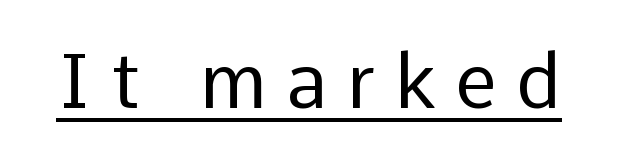
Is this a heavy cut? Hardly; it is regular or lighter. Upright lettering throughout. A continuous stroke trails under the words, as in a hyperlink. Does the type have serifs? No, each stem ends abruptly. Looks like regular typesetting: each glyph gets only the width it needs.
